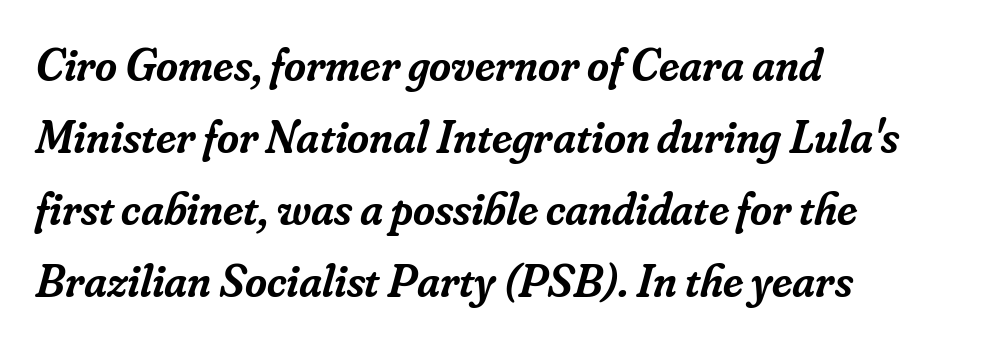
Q: Is the text bold? A: Semi-bold.
Q: Is the text italic (slanted)? A: Yes, it leans right by about 16 degrees.
Q: Is the typeface a serif or a sans-serif typeface? A: Serif.
Q: Is the text underlined? A: No.
Q: How is the paragraph aligned? A: Left-aligned.
Q: Is the spacing between letters normal or unusually wide? A: Normal.
Q: Is the spacing between lines tight, normal or loose? A: Normal.
Q: Width (condensed, normal, or wide)? A: Normal.
Q: Stroke contrast? A: Low.
Q: x-height? A: Small.
Q: Monospaced? A: No.
